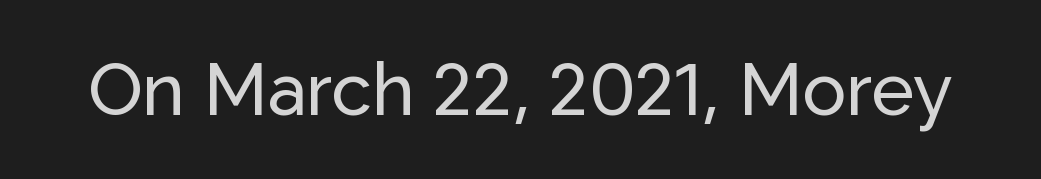
Unlike italic type, these characters show no tilt at all. Unlike a traditional serif, this face leaves its strokes unadorned. Think of a printed novel: that variable character pitch is what you see here. The specimen omits any rule beneath the text block's lines.
